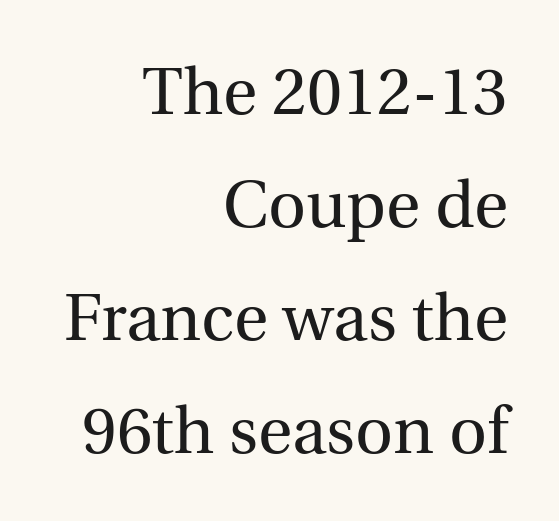
The image shows 66 px regular-weight serif type, upright; set right-aligned, line spacing 1.71x, normal letter spacing, not underlined; a medium x-height.
